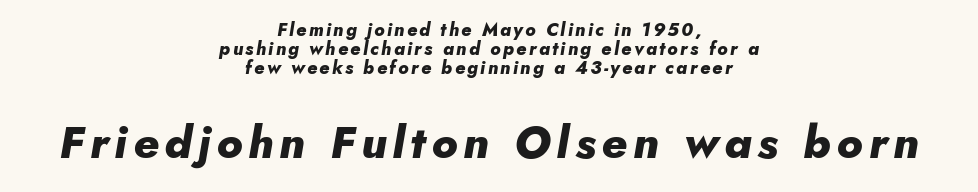
The space beneath each line is pristine and unruled. Small over large — that's the arrangement of the two blocks here. What weight is shown? A full bold with thick strokes. Italic? Definitely — the glyphs are oblique. If you measured baseline to baseline, you'd find a short distance. The face used here is proportionally spaced, like ordinary book or web type.
